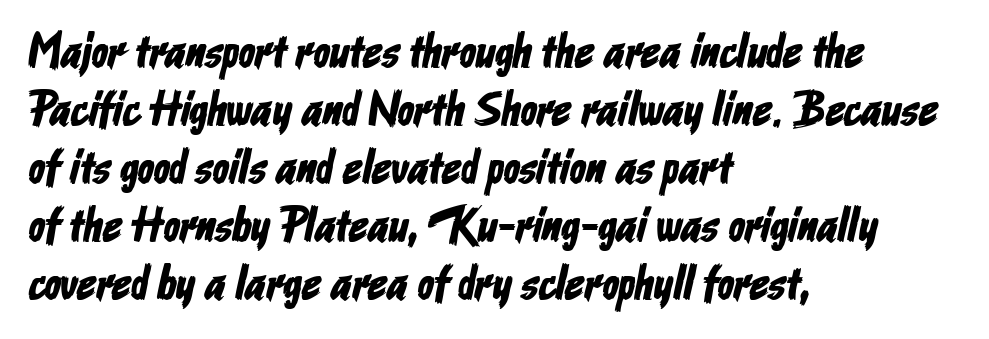
Decoration check: the copy has no underline. Nothing unusual about the tracking: characters are spaced as the font intends. Visually the block forms a straight wall on the left and a jagged coastline on the right. The designer went with a sans here, leaving each stem footless. The face used here is proportionally spaced, like ordinary book or web type.
